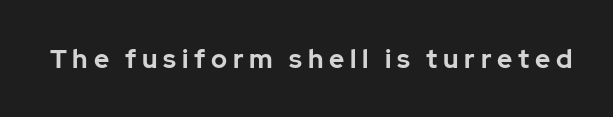
A dark, heavy texture on the line: the type is bold. The face used here is rendered with a markedly widened letterfit. Clear beneath every line of the passage. No italicization has been applied; the sample stays upright.
